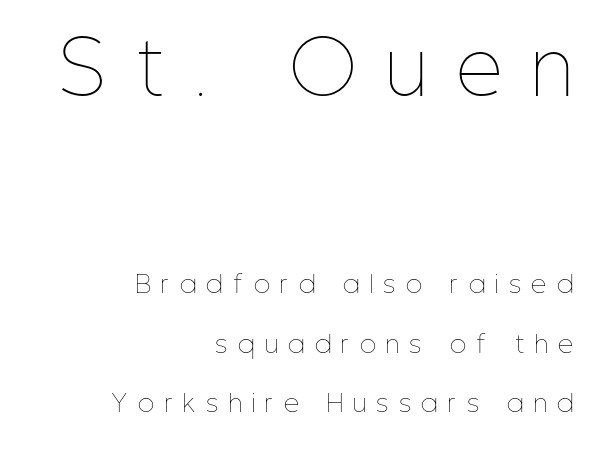
{"italic": "no", "bold": "no", "weight": "thin", "width": "condensed", "stroke_contrast": "low", "x_height": "medium", "monospaced": "no", "underline": "no", "align": "right", "line_spacing": "loose", "line_spacing_ratio": 2.48, "letter_spacing": "wide", "letter_spacing_em": 0.44, "larger_block": "first", "size_ratio": 3.0, "glyph_px": 72}
